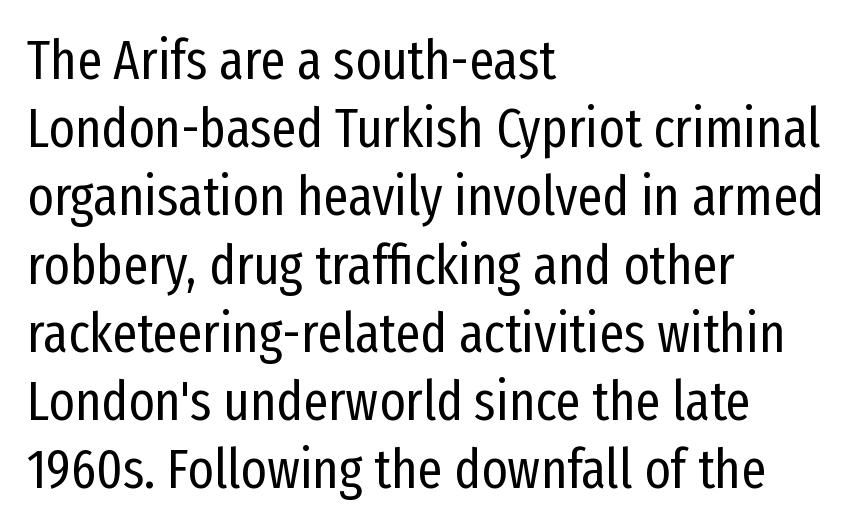
Q: Is the text bold? A: No.
Q: Is the text italic (slanted)? A: No, it is upright.
Q: Is the typeface a serif or a sans-serif typeface? A: Sans-serif.
Q: Is the text underlined? A: No.
Q: How is the paragraph aligned? A: Left-aligned.
Q: Is the spacing between letters normal or unusually wide? A: Normal.
Q: Width (condensed, normal, or wide)? A: Condensed.
Q: Stroke contrast? A: Low.
Q: x-height? A: Medium.
Q: Monospaced? A: No.
